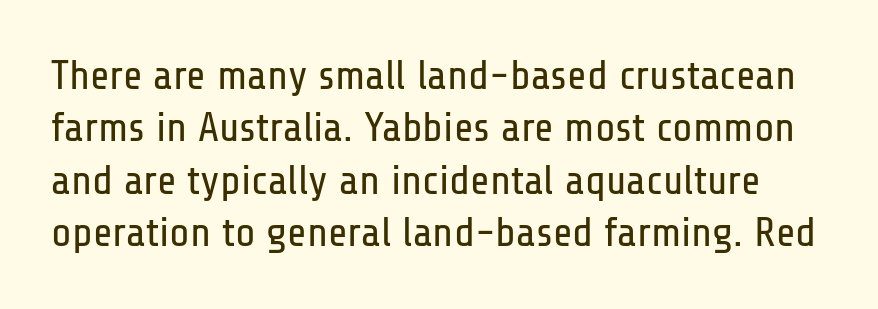
The image shows 42 px regular-weight, condensed sans-serif type, upright; set normal line spacing (1.25x), normal letter spacing, not underlined; low stroke contrast and a medium x-height.
